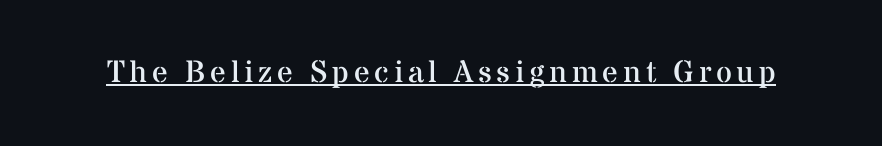
The image shows 31 px regular-weight serif type, upright; set underlined; medium stroke contrast and a medium x-height.
